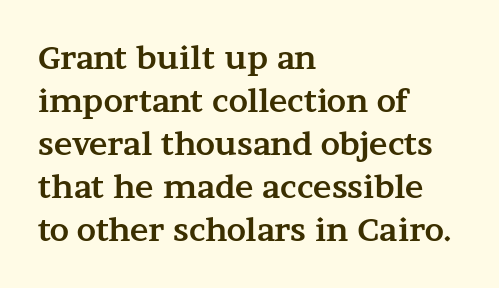
The sample has been set heavy, in full bold. Beneath every word, the page is bare. If you drew a ruler down the left edge, every line would touch it. Compared with typical paragraphs, the rows here are spaced about the same. Nothing unusual about the tracking: characters are spaced as the font intends. When letters stand straight like this, we call the style roman or upright.
